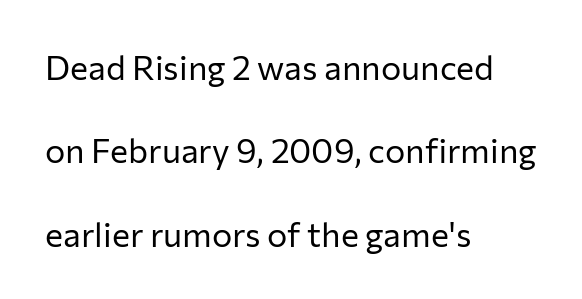
The image shows 34 px regular-weight sans-serif type, upright; set left-aligned, loose line spacing (2.45x), normal letter spacing, not underlined; low stroke contrast and a medium x-height.
